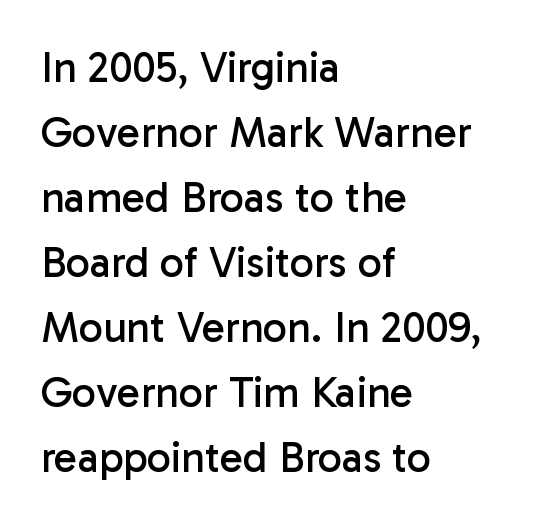
Honestly, there is no underline to notice here at all. The rendering uses a moderate line-height, typical for paragraphs. You can tell from the bare stems that sans-serif type was used. Posture: straight, roman, zero tilt. Stroke mass is kept to a normal reading level or below.
